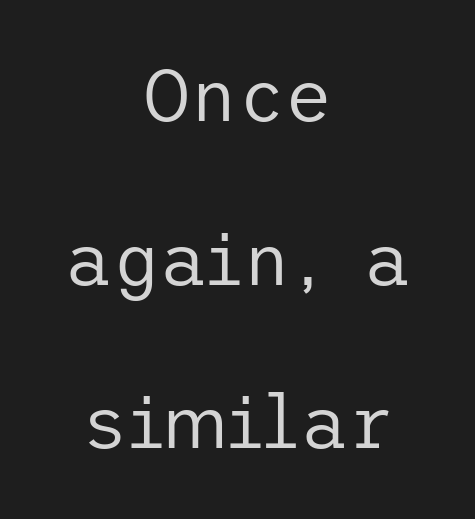
{"serif": "no", "italic": "no", "bold": "no", "weight": "regular", "width": "normal", "stroke_contrast": "low", "x_height": "medium", "underline": "no", "align": "center", "line_spacing": "loose", "line_spacing_ratio": 2.24, "letter_spacing": "normal", "letter_spacing_em": 0.0, "glyph_px": 73}
